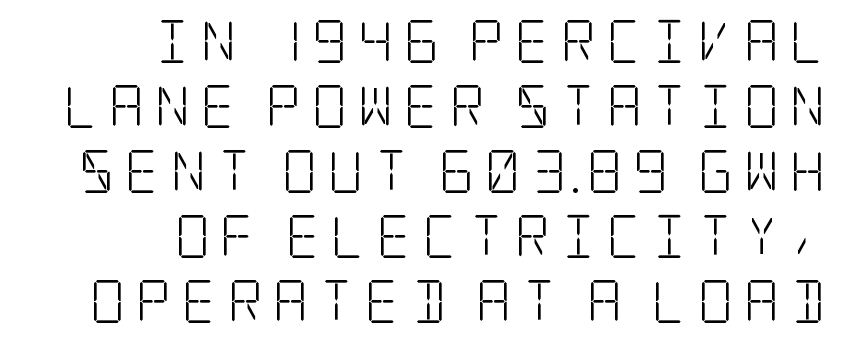
{"serif": "yes", "italic": "no", "bold": "no", "weight": "light", "width": "condensed", "stroke_contrast": "low", "x_height": "large", "underline": "no", "align": "right", "line_spacing": "normal", "line_spacing_ratio": 1.51, "letter_spacing": "wide", "letter_spacing_em": 0.25, "glyph_px": 43}
